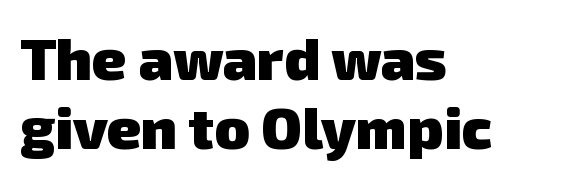
Q: Is the text bold? A: Yes.
Q: Is the typeface a serif or a sans-serif typeface? A: Sans-serif.
Q: Is the text underlined? A: No.
Q: How is the paragraph aligned? A: Left-aligned.
Q: Is the spacing between letters normal or unusually wide? A: Normal.
Q: Width (condensed, normal, or wide)? A: Normal.
Q: Stroke contrast? A: Low.
Q: x-height? A: Medium.
Q: Monospaced? A: No.
